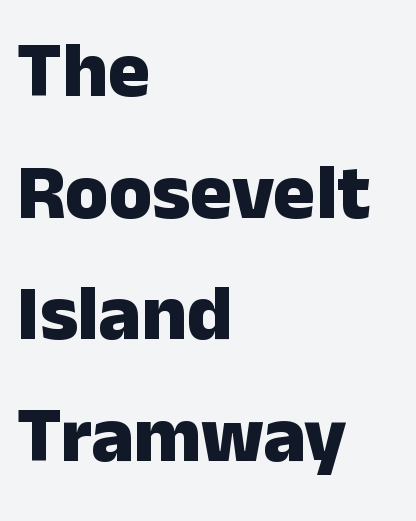
The image shows 79 px heavy sans-serif type, upright; set left-aligned, normal line spacing (1.54x), normal letter spacing, not underlined; low stroke contrast and a medium x-height.
